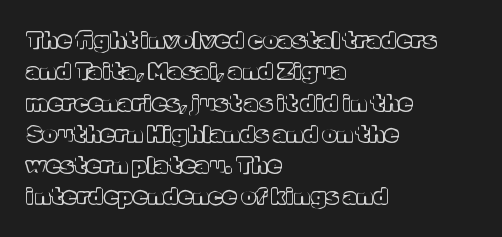
{"italic": "no", "underline": "no", "align": "left", "line_spacing": "normal", "line_spacing_ratio": 1.36, "letter_spacing": "normal", "letter_spacing_em": 0.0, "glyph_px": 23}
